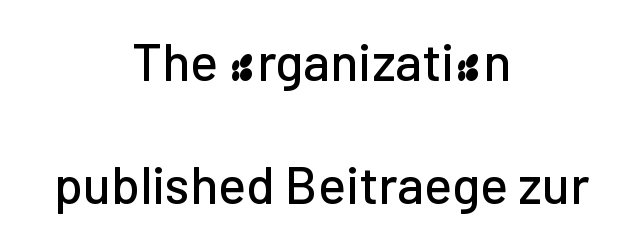
{"serif": "no", "italic": "no", "width": "normal", "stroke_contrast": "low", "x_height": "medium", "monospaced": "no", "underline": "no", "align": "center", "line_spacing": "loose", "line_spacing_ratio": 2.36, "letter_spacing": "normal", "letter_spacing_em": 0.0, "glyph_px": 52}
